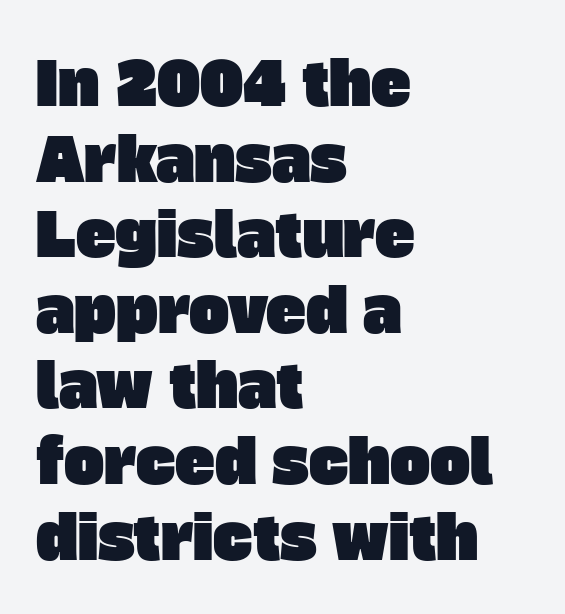
Q: Is the typeface a serif or a sans-serif typeface? A: Sans-serif.
Q: Is the text underlined? A: No.
Q: How is the paragraph aligned? A: Left-aligned.
Q: Is the spacing between letters normal or unusually wide? A: Normal.
Q: Is the spacing between lines tight, normal or loose? A: Normal.
Q: Width (condensed, normal, or wide)? A: Normal.
Q: Stroke contrast? A: Low.
Q: x-height? A: Large.
Q: Monospaced? A: No.
